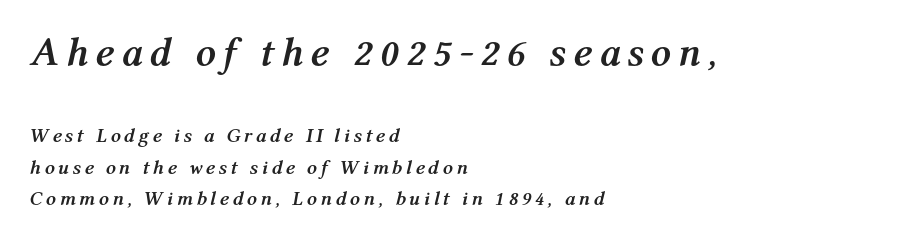
The image shows 40 px semibold type, italic (leaning right); set left-aligned, normal line spacing (1.58x), not underlined; the first (top) block is 2.0x larger; medium stroke contrast and a medium x-height.
